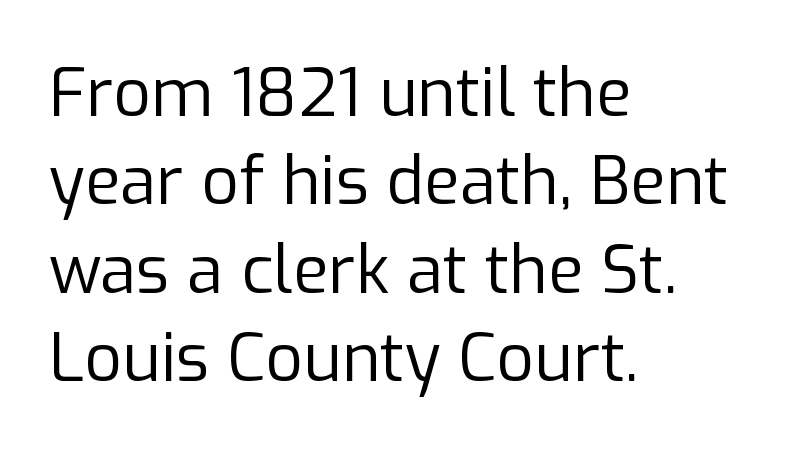
Q: Is the text bold? A: No.
Q: Is the text italic (slanted)? A: No, it is upright.
Q: Is the typeface a serif or a sans-serif typeface? A: Sans-serif.
Q: Is the text underlined? A: No.
Q: How is the paragraph aligned? A: Left-aligned.
Q: Is the spacing between letters normal or unusually wide? A: Normal.
Q: Is the spacing between lines tight, normal or loose? A: Normal.
Q: Width (condensed, normal, or wide)? A: Normal.
Q: Stroke contrast? A: Low.
Q: x-height? A: Medium.
Q: Monospaced? A: No.
